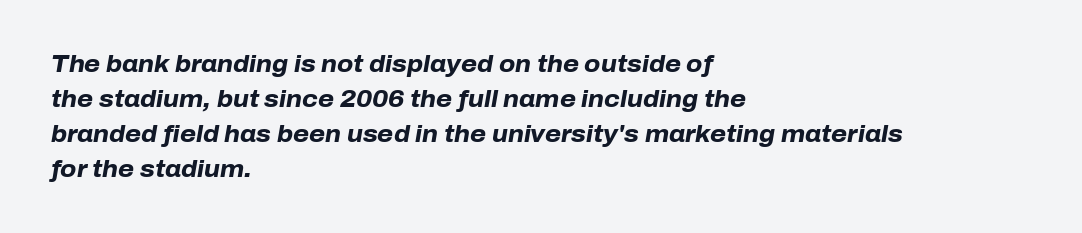
Q: Is the text bold? A: Yes.
Q: Is the text italic (slanted)? A: Yes, it leans right by about 10 degrees.
Q: Is the text underlined? A: No.
Q: How is the paragraph aligned? A: Left-aligned.
Q: Is the spacing between letters normal or unusually wide? A: Normal.
Q: Is the spacing between lines tight, normal or loose? A: Normal.
